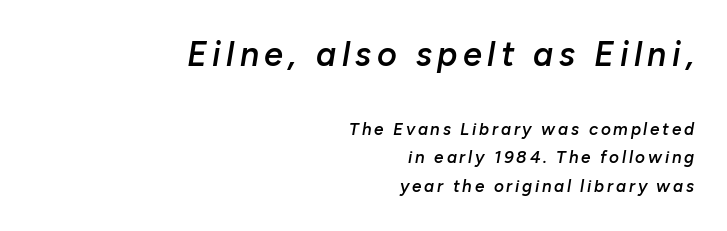
Q: Is the text bold? A: Semi-bold.
Q: Is the text italic (slanted)? A: Yes, it leans right by about 10 degrees.
Q: Is the text underlined? A: No.
Q: How is the paragraph aligned? A: Right-aligned.
Q: Is the spacing between lines tight, normal or loose? A: Normal.
Q: Which block of text is set in a larger size, the first (top) or the second (bottom)? A: The first (top) one.
Q: Width (condensed, normal, or wide)? A: Normal.
Q: Stroke contrast? A: Low.
Q: x-height? A: Medium.
Q: Monospaced? A: No.
